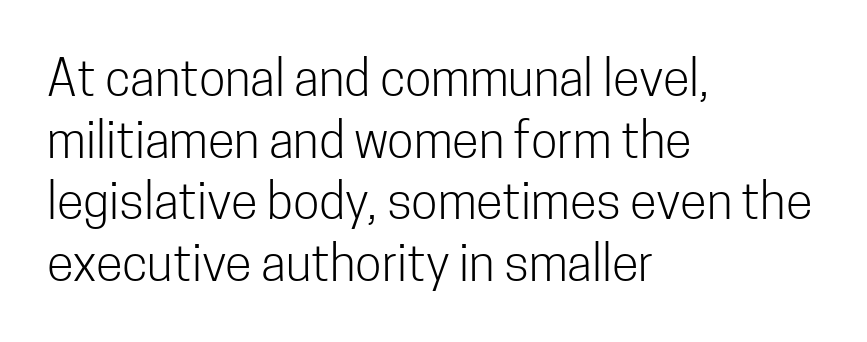
Q: Is the text bold? A: No.
Q: Is the text italic (slanted)? A: No, it is upright.
Q: Is the typeface a serif or a sans-serif typeface? A: Sans-serif.
Q: Is the text underlined? A: No.
Q: How is the paragraph aligned? A: Left-aligned.
Q: Is the spacing between letters normal or unusually wide? A: Normal.
Q: Is the spacing between lines tight, normal or loose? A: Normal.
Q: Width (condensed, normal, or wide)? A: Condensed.
Q: Stroke contrast? A: Low.
Q: x-height? A: Medium.
Q: Monospaced? A: No.
